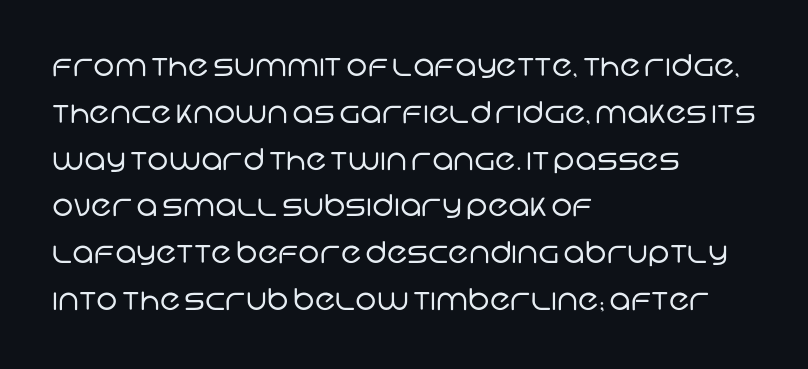
The weight would be labelled regular, book, light, or lighter still. The lines sit at an ordinary, default distance from one another. Is this a fixed-width face? No — the glyphs have proportional, varying widths. Check where the strokes stop: nothing finishes them off — pure sans. Reading down the block, your eye returns to a fixed left position each line. Honestly, there is no underline to notice here at all.
